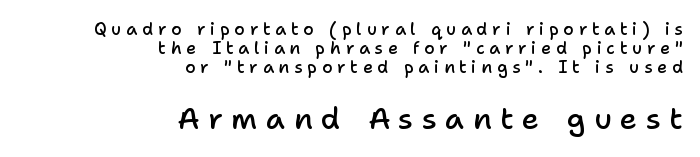
Horizontal bands of white between lines are thin slivers. The gaps between neighbouring characters are conspicuously large. This sample has the flowing, uneven cadence of proportional lettering. Reading top to bottom, the characters get bigger at the block break. No feet cap the strokes, marking this as sans-serif type.
